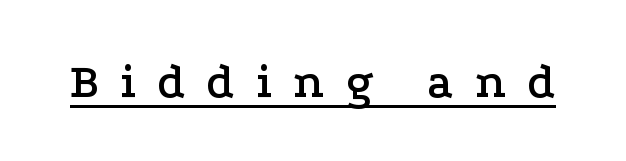
Does the type have serifs? Yes, each stem ends in a small foot. The rendering uses natural spacing where letterforms have individual widths. A typesetter would call this heavily tracked-out type. Underlining? Definitely there. The type sits square on the baseline with zero lean.
